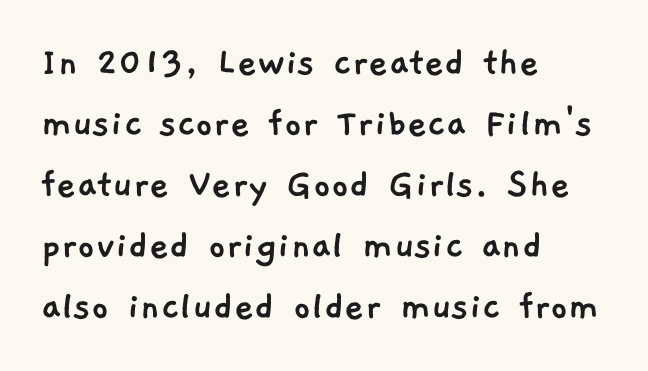
Regarding leading, the lines here are spaced in the standard way. The type family on display is of the sans-serif kind. Note the varied advance widths — an 'i' is clearly narrower than an 'm'. Letter spacing: default.
